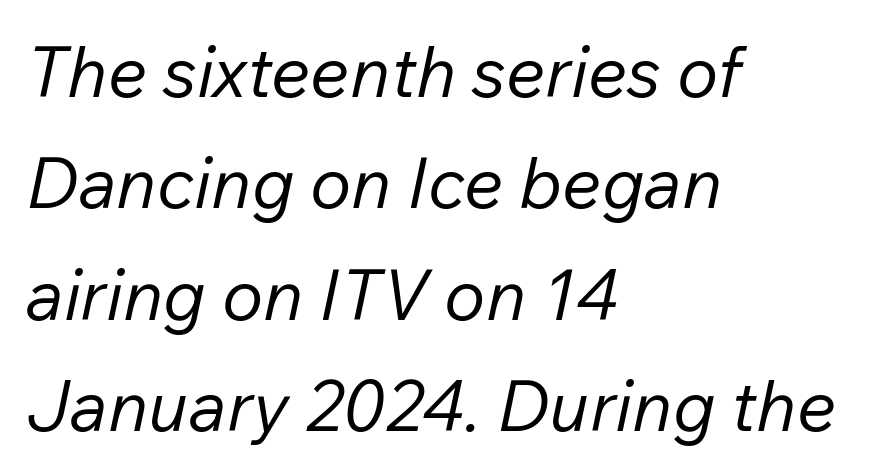
Leading matches the norm, producing a regular column. Words appear dense and cohesive because spacing is normal. Descenders hang freely into open space. Is this a heavy cut? Hardly; it is regular or lighter.
